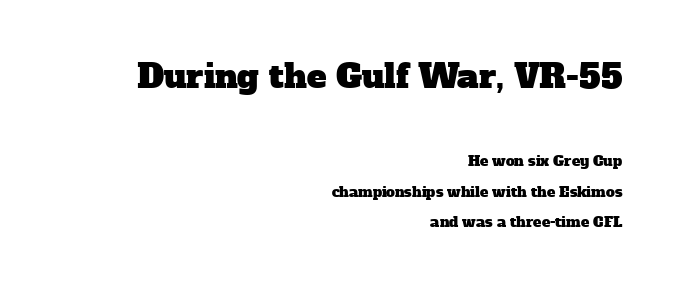
The image shows 33 px serif type; set right-aligned, loose line spacing (2.18x), normal letter spacing, not underlined; the first (top) block is 2.36x larger; low stroke contrast and a medium x-height.
